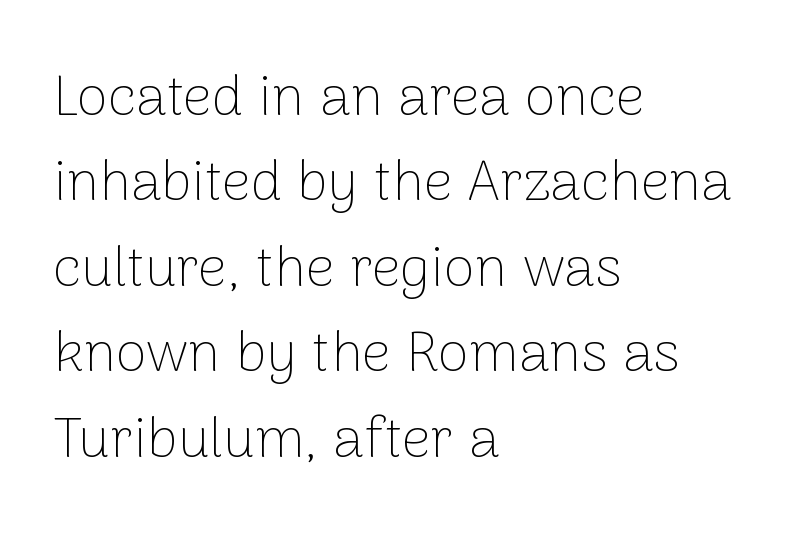
{"serif": "no", "italic": "no", "bold": "no", "weight": "thin", "width": "normal", "stroke_contrast": "low", "x_height": "medium", "monospaced": "no", "underline": "no", "align": "left", "line_spacing": "normal", "line_spacing_ratio": 1.5, "letter_spacing": "normal", "letter_spacing_em": 0.0, "glyph_px": 57}
